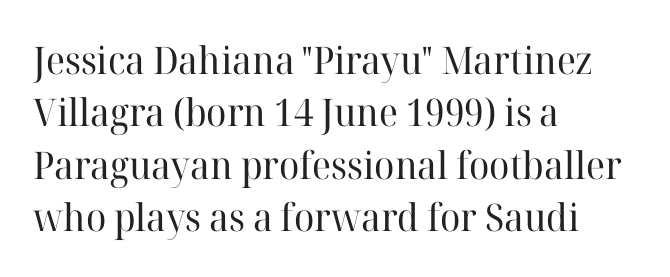
The image shows 38 px regular-weight serif type, upright; set left-aligned, normal line spacing (1.38x), normal letter spacing, not underlined; high stroke contrast and a medium x-height.
